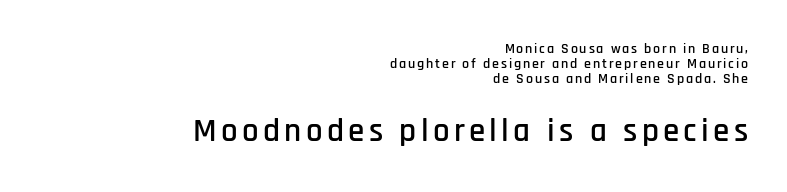
The image shows 33 px condensed sans-serif type, upright; set right-aligned, tight line spacing (1.06x), not underlined; the second (bottom) block is 2.36x larger; low stroke contrast and a large x-height.
